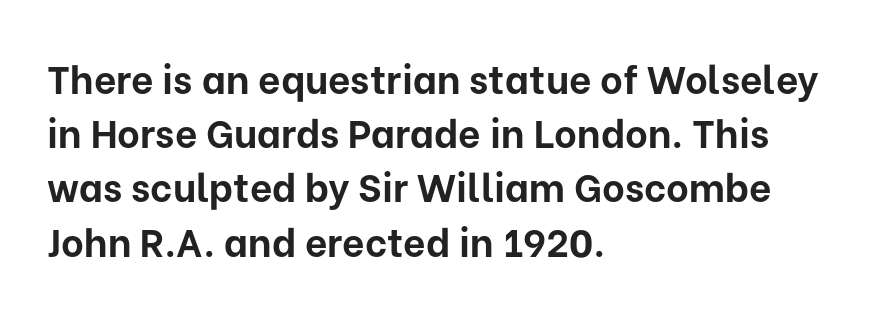
Q: Is the text bold? A: Yes.
Q: Is the text italic (slanted)? A: No, it is upright.
Q: Is the typeface a serif or a sans-serif typeface? A: Sans-serif.
Q: Is the text underlined? A: No.
Q: How is the paragraph aligned? A: Left-aligned.
Q: Is the spacing between letters normal or unusually wide? A: Normal.
Q: Is the spacing between lines tight, normal or loose? A: Normal.
Q: Width (condensed, normal, or wide)? A: Normal.
Q: Stroke contrast? A: Low.
Q: x-height? A: Medium.
Q: Monospaced? A: No.
